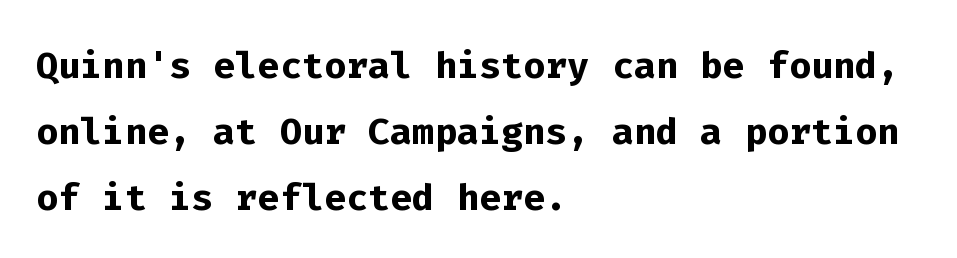
The image shows 52 px semibold sans-serif type, upright, monospaced; set left-aligned, normal line spacing (1.27x), normal letter spacing, not underlined; low stroke contrast and a medium x-height.
